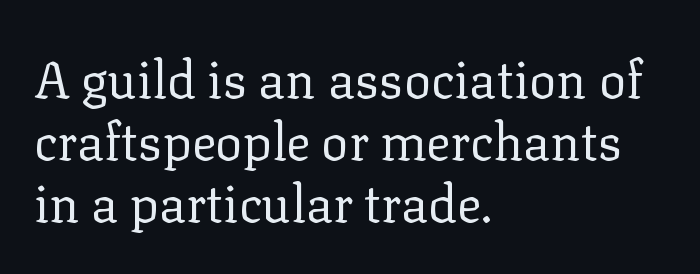
Q: Is the text bold? A: No.
Q: Is the text italic (slanted)? A: No, it is upright.
Q: Is the typeface a serif or a sans-serif typeface? A: Serif.
Q: Is the text underlined? A: No.
Q: How is the paragraph aligned? A: Left-aligned.
Q: Is the spacing between letters normal or unusually wide? A: Normal.
Q: Width (condensed, normal, or wide)? A: Normal.
Q: Stroke contrast? A: Low.
Q: x-height? A: Medium.
Q: Monospaced? A: No.
